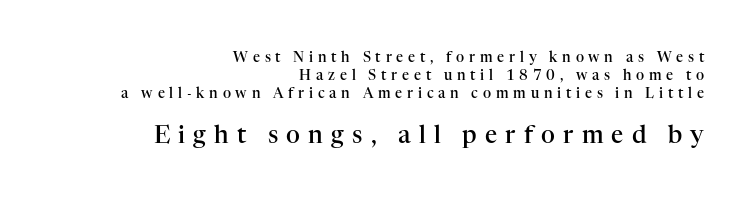
Q: Is the text bold? A: Semi-bold.
Q: Is the text italic (slanted)? A: No, it is upright.
Q: Is the text underlined? A: No.
Q: How is the paragraph aligned? A: Right-aligned.
Q: Is the spacing between letters normal or unusually wide? A: Unusually wide.
Q: Is the spacing between lines tight, normal or loose? A: Normal.
Q: Which block of text is set in a larger size, the first (top) or the second (bottom)? A: The second (bottom) one.
